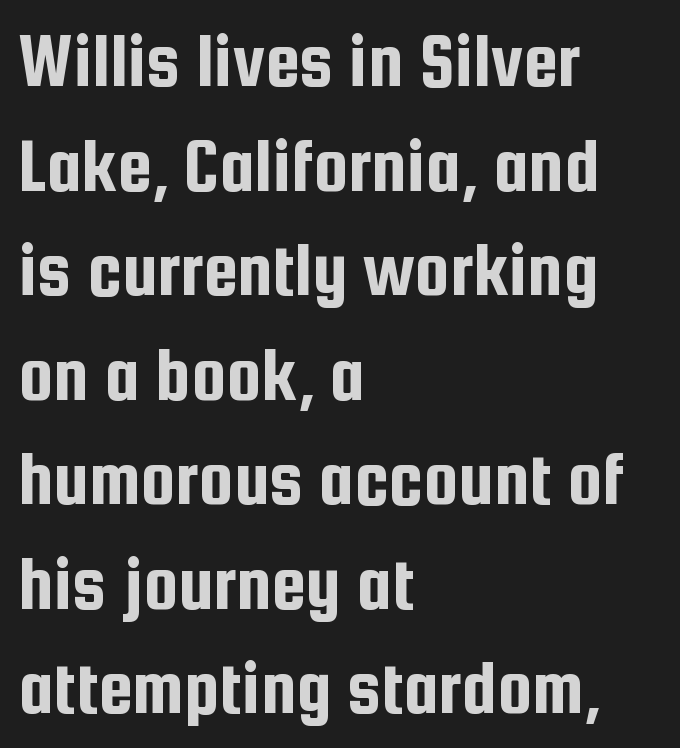
Q: Is the text italic (slanted)? A: No, it is upright.
Q: Is the typeface a serif or a sans-serif typeface? A: Sans-serif.
Q: Is the text underlined? A: No.
Q: How is the paragraph aligned? A: Left-aligned.
Q: Is the spacing between letters normal or unusually wide? A: Normal.
Q: Is the spacing between lines tight, normal or loose? A: Normal.
Q: Width (condensed, normal, or wide)? A: Condensed.
Q: Stroke contrast? A: Low.
Q: x-height? A: Medium.
Q: Monospaced? A: No.
